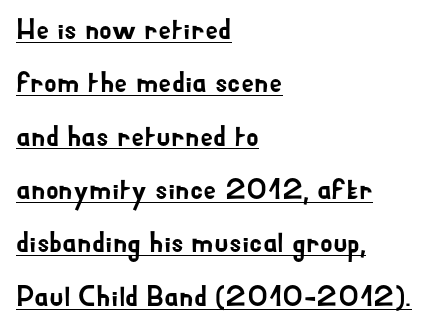
The image shows 29 px sans-serif type, upright; set left-aligned, line spacing 1.84x, normal letter spacing, underlined; low stroke contrast and a small x-height.
